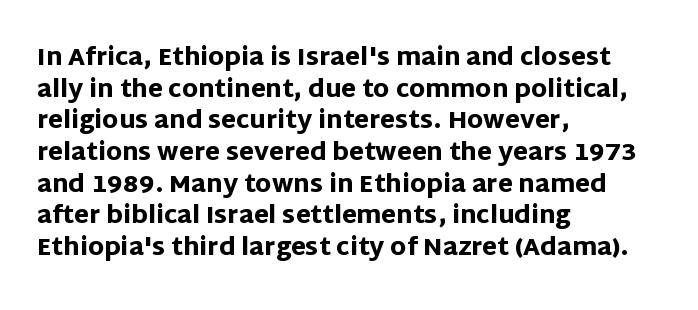
{"italic": "no", "bold": "yes", "underline": "no", "align": "left", "line_spacing": "normal", "line_spacing_ratio": 1.32, "letter_spacing": "normal", "letter_spacing_em": 0.0, "glyph_px": 24}
